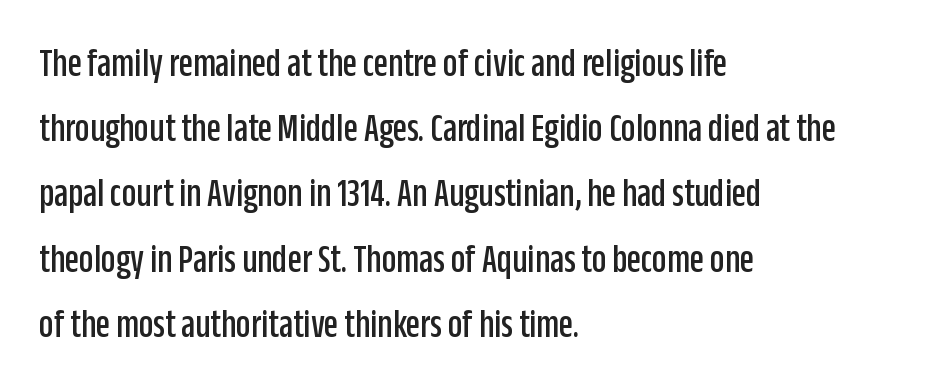
The image shows 41 px condensed sans-serif type, upright; set left-aligned, normal line spacing (1.59x), normal letter spacing, not underlined; low stroke contrast and a large x-height.
